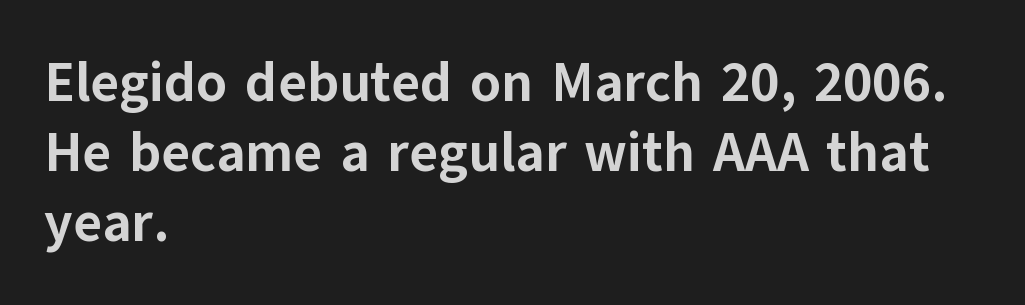
Do the letters lean? They stand straight. The leading is moderate, giving the passage an even texture. Each letter keeps its own natural width here, so spacing adapts to shape. Casual observation: everything's shoved over to the left. The font family rendered here belongs to the sans-serif group.
